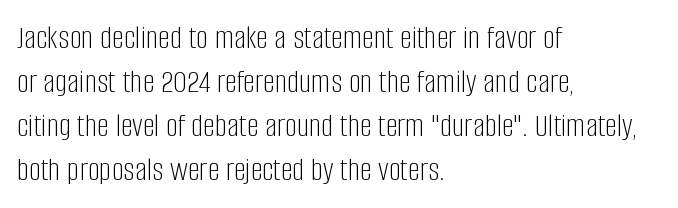
Q: Is the text bold? A: No.
Q: Is the text italic (slanted)? A: No, it is upright.
Q: Is the typeface a serif or a sans-serif typeface? A: Sans-serif.
Q: Is the text underlined? A: No.
Q: How is the paragraph aligned? A: Left-aligned.
Q: Is the spacing between letters normal or unusually wide? A: Normal.
Q: Is the spacing between lines tight, normal or loose? A: Normal.
Q: Width (condensed, normal, or wide)? A: Condensed.
Q: Stroke contrast? A: Low.
Q: x-height? A: Large.
Q: Monospaced? A: No.
